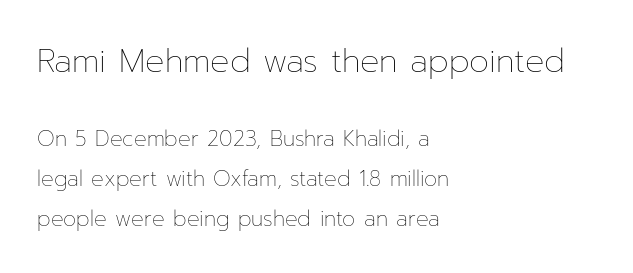
The image shows 32 px thin type, upright; set left-aligned, loose line spacing (1.9x), normal letter spacing, not underlined; the first (top) block is 1.52x larger; low stroke contrast and a medium x-height.
